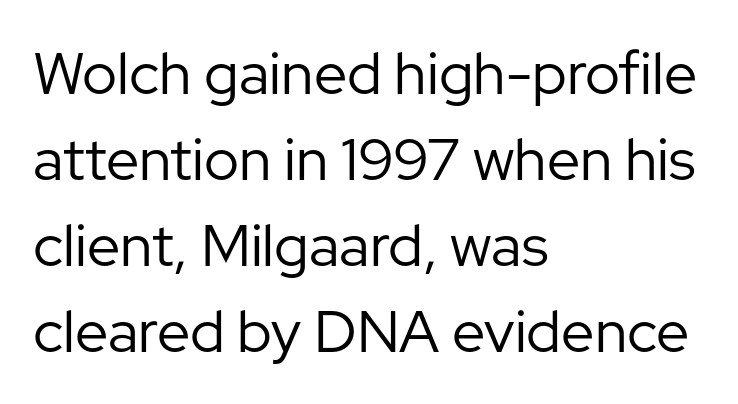
{"serif": "no", "italic": "no", "bold": "no", "weight": "regular", "width": "normal", "stroke_contrast": "low", "x_height": "medium", "monospaced": "no", "underline": "no", "align": "left", "line_spacing": "normal", "line_spacing_ratio": 1.46, "letter_spacing": "normal", "letter_spacing_em": 0.0, "glyph_px": 59}
